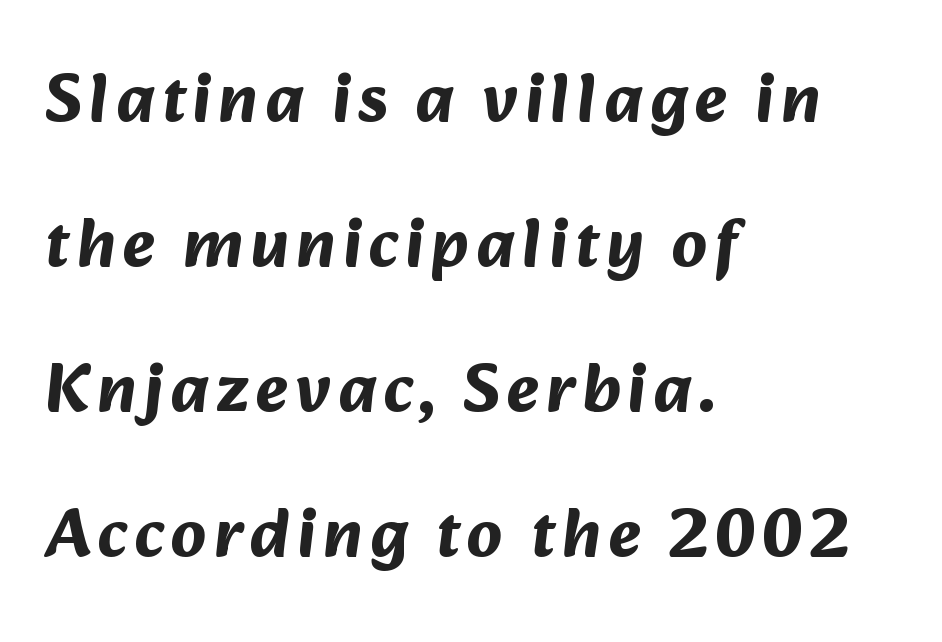
{"serif": "no", "bold": "yes", "weight": "bold", "width": "normal", "stroke_contrast": "medium", "x_height": "medium", "monospaced": "no", "underline": "no", "align": "left", "line_spacing": "loose", "line_spacing_ratio": 2.1, "glyph_px": 69}
